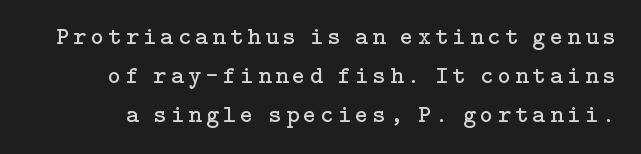
Q: Is the text bold? A: No.
Q: Is the text italic (slanted)? A: No, it is upright.
Q: Is the text underlined? A: No.
Q: Is the spacing between lines tight, normal or loose? A: Normal.
